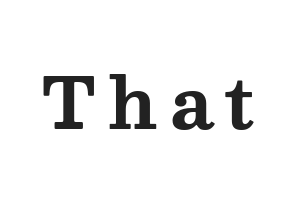
{"serif": "yes", "italic": "no", "bold": "yes", "weight": "bold", "width": "wide", "stroke_contrast": "medium", "x_height": "medium", "monospaced": "no", "underline": "no", "glyph_px": 70}
